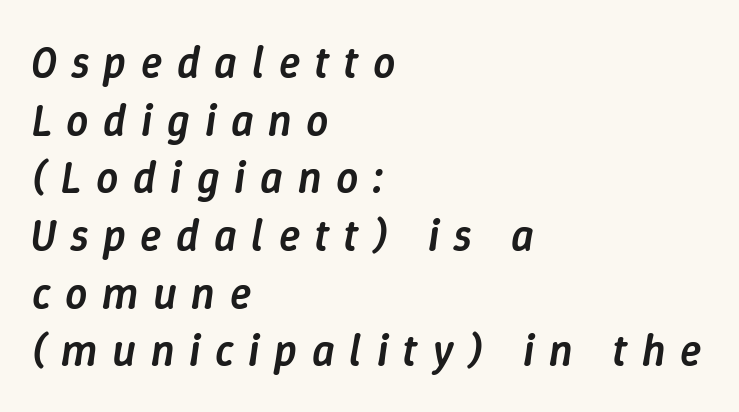
{"italic": "yes", "lean": "right", "slant_degrees": 9, "bold": "semi", "weight": "semibold", "width": "normal", "stroke_contrast": "low", "x_height": "medium", "monospaced": "no", "underline": "no", "align": "left", "line_spacing": "normal", "line_spacing_ratio": 1.31, "letter_spacing": "wide", "letter_spacing_em": 0.33, "glyph_px": 44}
